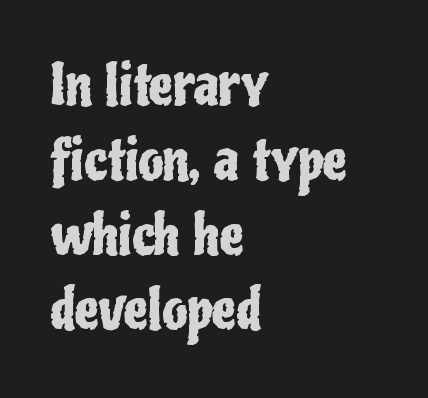
The image shows 55 px condensed sans-serif type, upright; set left-aligned, normal line spacing (1.36x), normal letter spacing, not underlined; low stroke contrast and a medium x-height.
